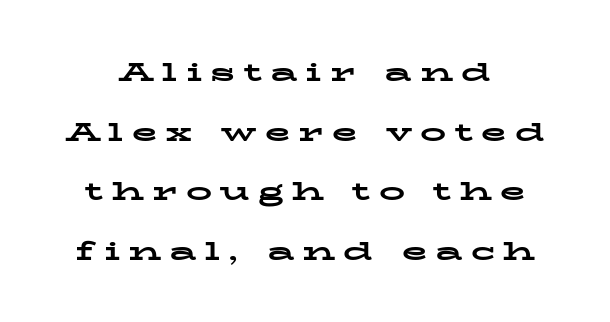
The image shows 26 px bold type, upright; set centered, loose line spacing (2.29x), unusually wide letter spacing (+0.32 em), not underlined.
